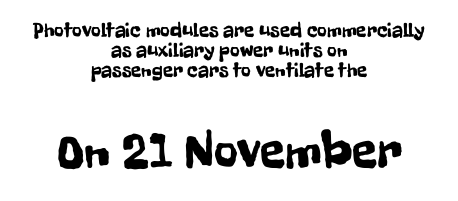
{"serif": "no", "italic": "no", "width": "condensed", "stroke_contrast": "low", "x_height": "medium", "monospaced": "no", "underline": "no", "align": "center", "line_spacing": "tight", "line_spacing_ratio": 0.95, "letter_spacing": "normal", "letter_spacing_em": 0.0, "larger_block": "second", "size_ratio": 2.48, "glyph_px": 52}
